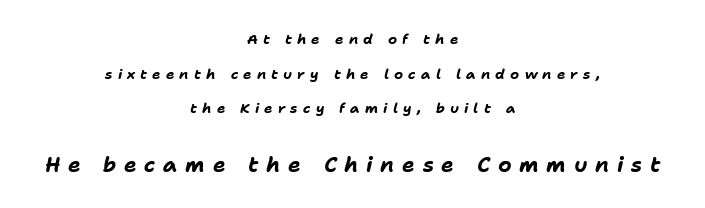
{"italic": "yes", "lean": "right", "slant_degrees": 11, "bold": "yes", "underline": "no", "align": "center", "line_spacing": "loose", "line_spacing_ratio": 2.48, "letter_spacing": "wide", "letter_spacing_em": 0.37, "larger_block": "second", "size_ratio": 1.5, "glyph_px": 21}
